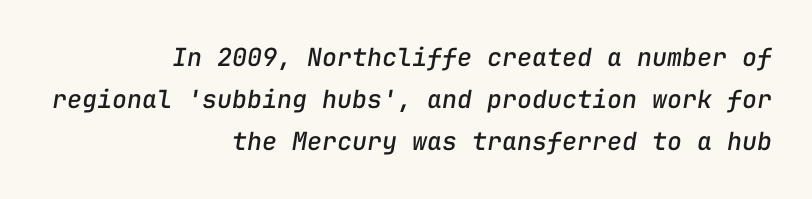
The image shows 25 px text type, italic (leaning right); set right-aligned, normal line spacing (1.69x), normal letter spacing, not underlined.
